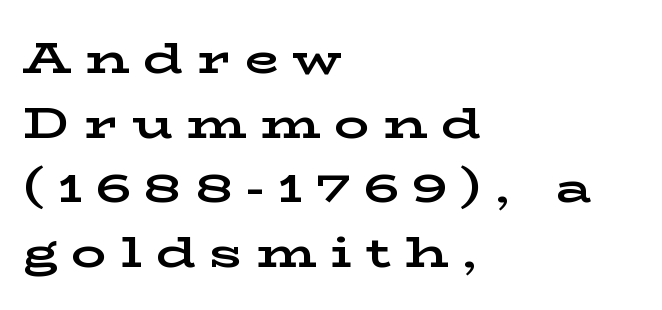
The image shows 44 px bold, wide serif type, upright; set left-aligned, normal line spacing (1.47x), unusually wide letter spacing (+0.32 em), not underlined; low stroke contrast and a medium x-height.
